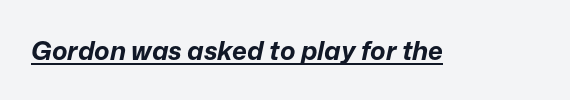
Q: Is the text bold? A: Yes.
Q: Is the text italic (slanted)? A: Yes, it leans right by about 12 degrees.
Q: Is the text underlined? A: Yes.
Q: Is the spacing between letters normal or unusually wide? A: Normal.
